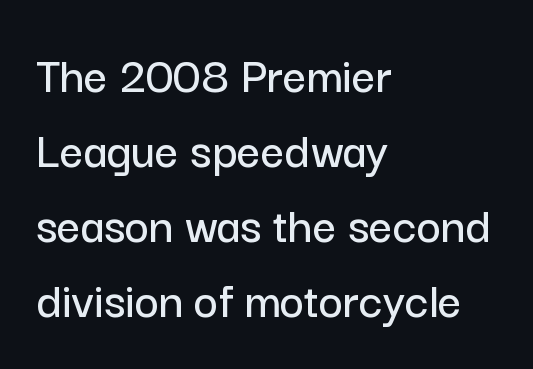
Q: Is the text italic (slanted)? A: No, it is upright.
Q: Is the typeface a serif or a sans-serif typeface? A: Sans-serif.
Q: Is the text underlined? A: No.
Q: How is the paragraph aligned? A: Left-aligned.
Q: Is the spacing between letters normal or unusually wide? A: Normal.
Q: Is the spacing between lines tight, normal or loose? A: Normal.
Q: Width (condensed, normal, or wide)? A: Normal.
Q: Stroke contrast? A: Low.
Q: x-height? A: Medium.
Q: Monospaced? A: No.
